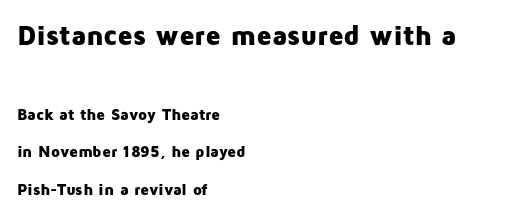
{"serif": "no", "italic": "no", "bold": "yes", "weight": "heavy", "width": "normal", "stroke_contrast": "low", "x_height": "medium", "monospaced": "no", "underline": "no", "align": "left", "line_spacing": "loose", "line_spacing_ratio": 2.32, "letter_spacing": "normal", "letter_spacing_em": 0.0, "larger_block": "first", "size_ratio": 1.75, "glyph_px": 28}
